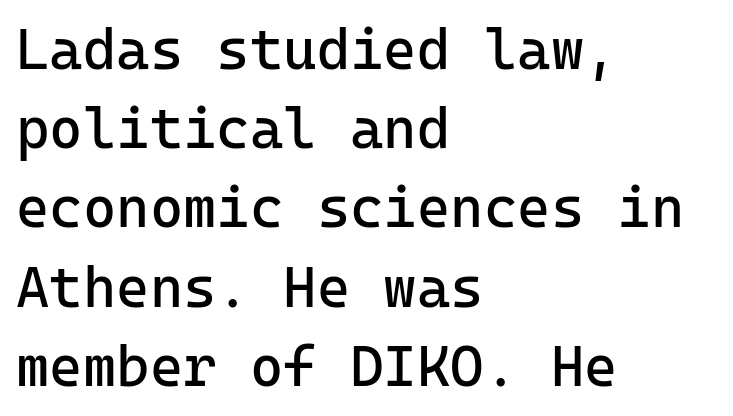
Q: Is the text bold? A: No.
Q: Is the text italic (slanted)? A: No, it is upright.
Q: Is the typeface a serif or a sans-serif typeface? A: Sans-serif.
Q: Is the text underlined? A: No.
Q: How is the paragraph aligned? A: Left-aligned.
Q: Is the spacing between letters normal or unusually wide? A: Normal.
Q: Is the spacing between lines tight, normal or loose? A: Normal.
Q: Width (condensed, normal, or wide)? A: Normal.
Q: Stroke contrast? A: Low.
Q: x-height? A: Medium.
